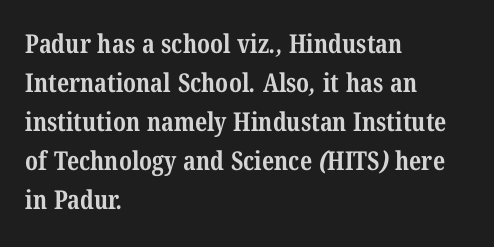
The image shows 26 px bold type; set left-aligned, normal line spacing (1.5x), normal letter spacing, not underlined.
